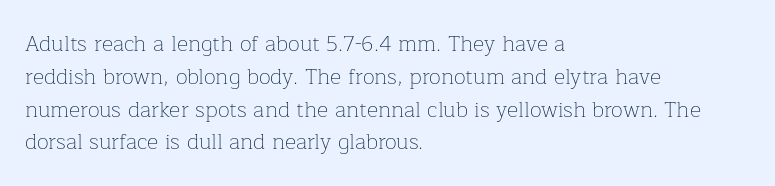
Q: Is the text bold? A: No.
Q: Is the text italic (slanted)? A: No, it is upright.
Q: Is the text underlined? A: No.
Q: How is the paragraph aligned? A: Left-aligned.
Q: Is the spacing between letters normal or unusually wide? A: Normal.
Q: Is the spacing between lines tight, normal or loose? A: Normal.
